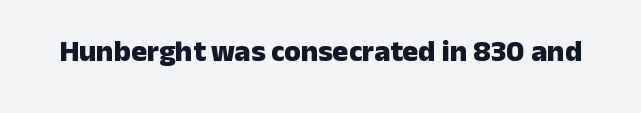
{"serif": "no", "italic": "no", "bold": "yes", "weight": "heavy", "width": "normal", "stroke_contrast": "low", "x_height": "medium", "monospaced": "no", "underline": "no", "letter_spacing": "normal", "letter_spacing_em": 0.0, "glyph_px": 30}
